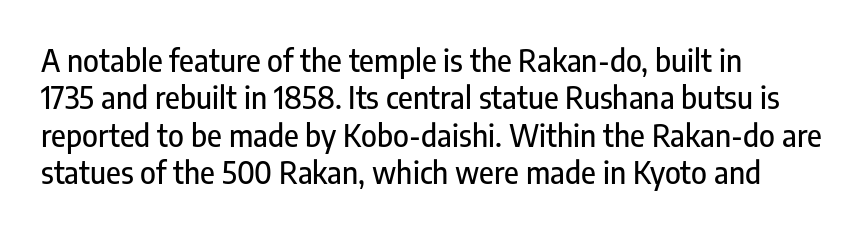
Q: Is the text italic (slanted)? A: No, it is upright.
Q: Is the typeface a serif or a sans-serif typeface? A: Sans-serif.
Q: Is the text underlined? A: No.
Q: How is the paragraph aligned? A: Left-aligned.
Q: Is the spacing between letters normal or unusually wide? A: Normal.
Q: Is the spacing between lines tight, normal or loose? A: Normal.
Q: Width (condensed, normal, or wide)? A: Condensed.
Q: Stroke contrast? A: Low.
Q: x-height? A: Medium.
Q: Monospaced? A: No.
